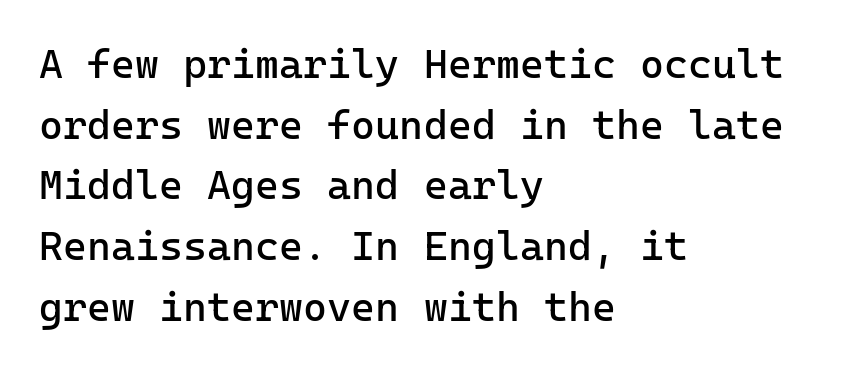
Q: Is the text bold? A: No.
Q: Is the text italic (slanted)? A: No, it is upright.
Q: Is the typeface a serif or a sans-serif typeface? A: Sans-serif.
Q: Is the text underlined? A: No.
Q: How is the paragraph aligned? A: Left-aligned.
Q: Is the spacing between letters normal or unusually wide? A: Normal.
Q: Is the spacing between lines tight, normal or loose? A: Normal.
Q: Width (condensed, normal, or wide)? A: Normal.
Q: Stroke contrast? A: Low.
Q: x-height? A: Medium.
Q: Monospaced? A: Yes.
